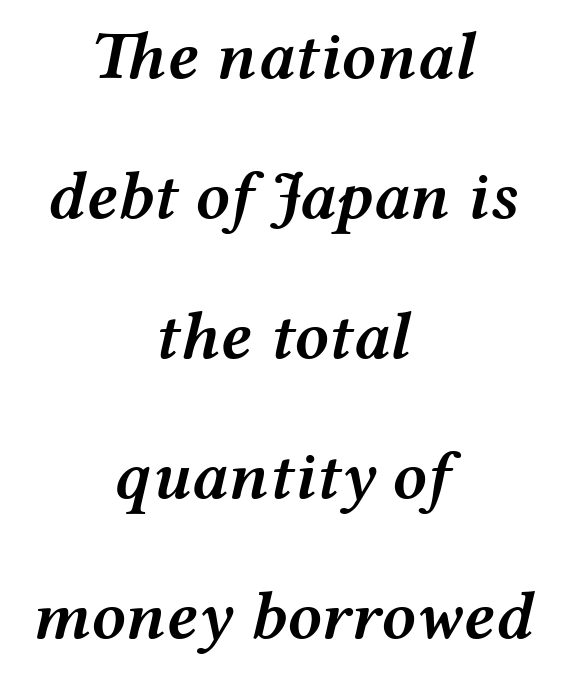
The specimen reads as italic at a glance. The zone under the glyphs is completely vacant. The glyphs have the mass of a demibold cut, below bold. Both edges are ragged and mirror each other, which tells us the setting is centered. The face used here is proportionally spaced, like ordinary book or web type.
